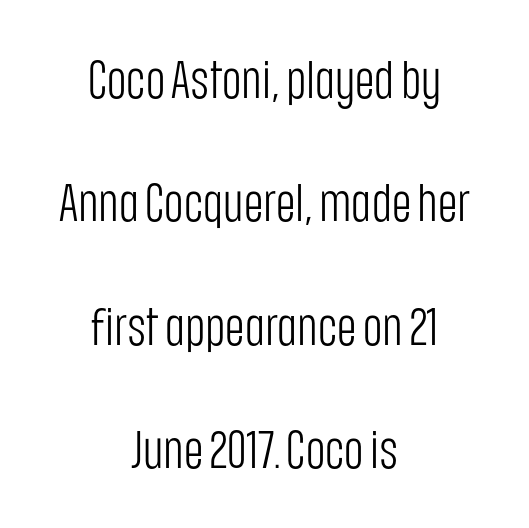
Q: Is the text bold? A: No.
Q: Is the text italic (slanted)? A: No, it is upright.
Q: Is the typeface a serif or a sans-serif typeface? A: Sans-serif.
Q: Is the text underlined? A: No.
Q: How is the paragraph aligned? A: Centered.
Q: Is the spacing between letters normal or unusually wide? A: Normal.
Q: Is the spacing between lines tight, normal or loose? A: Loose.
Q: Width (condensed, normal, or wide)? A: Condensed.
Q: Stroke contrast? A: Low.
Q: x-height? A: Large.
Q: Monospaced? A: No.
